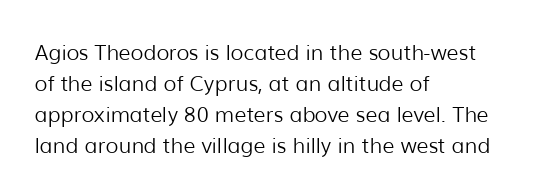
The image shows 21 px text type, upright; set left-aligned, normal line spacing (1.47x), normal letter spacing, not underlined.
